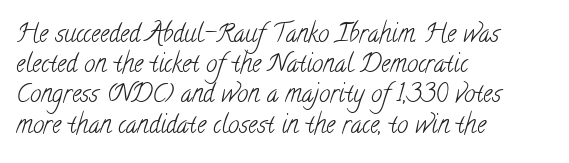
{"bold": "no", "underline": "no", "align": "left", "line_spacing_ratio": 1.21, "letter_spacing": "normal", "letter_spacing_em": 0.0, "glyph_px": 25}
